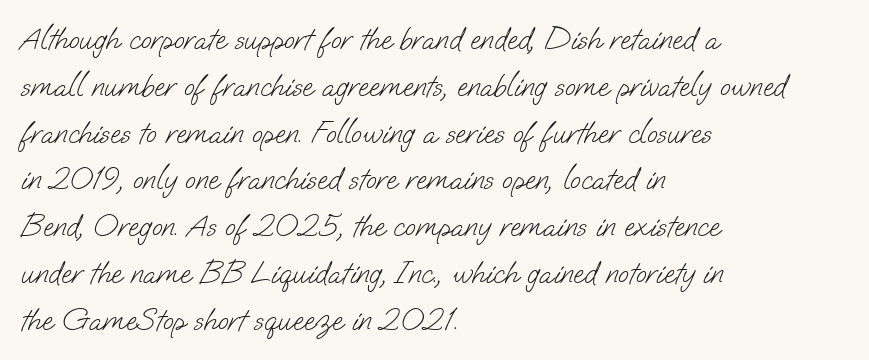
{"serif": "no", "bold": "no", "weight": "light", "width": "normal", "stroke_contrast": "low", "x_height": "small", "monospaced": "no", "underline": "no", "align": "left", "line_spacing": "normal", "line_spacing_ratio": 1.51, "letter_spacing": "normal", "letter_spacing_em": 0.0, "glyph_px": 31}
